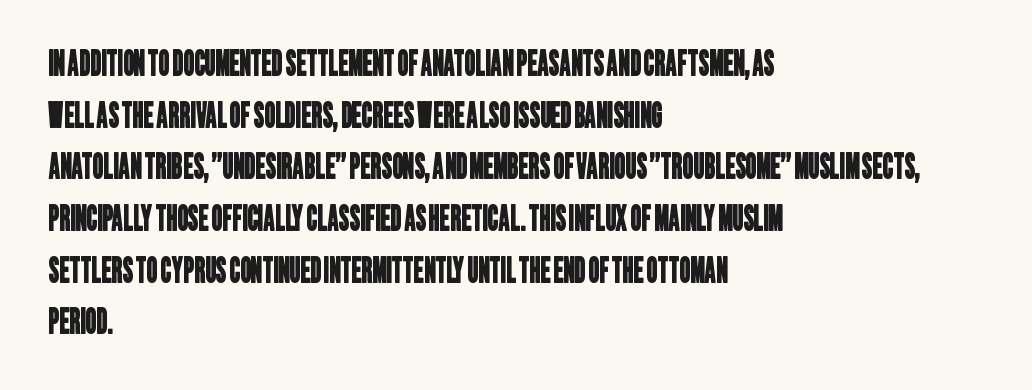
The image shows 34 px condensed sans-serif type; set left-aligned, normal line spacing (1.52x), normal letter spacing, not underlined; low stroke contrast and a large x-height.
